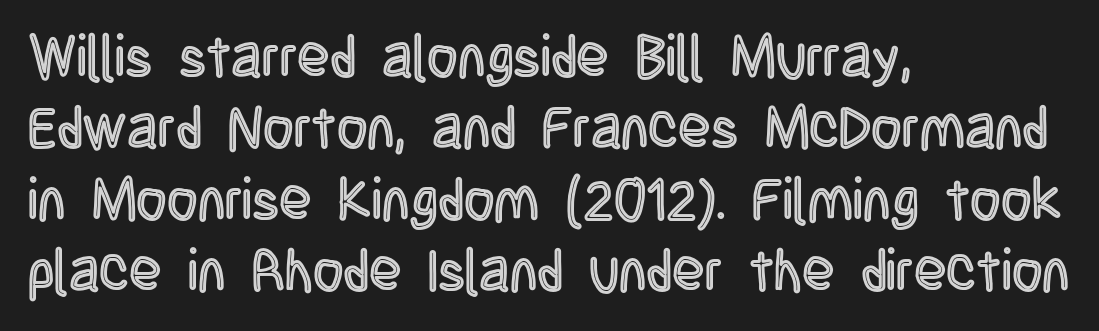
{"italic": "no", "width": "condensed", "x_height": "large", "monospaced": "no", "underline": "no", "align": "left", "line_spacing_ratio": 1.21, "letter_spacing": "normal", "letter_spacing_em": 0.0, "glyph_px": 59}
